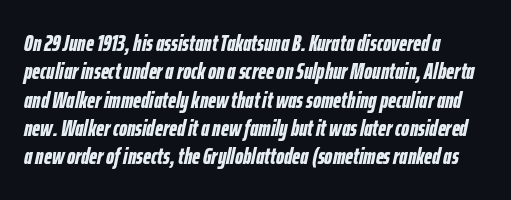
The image shows 23 px bold type, italic (leaning right); set left-aligned, line spacing 1.23x, normal letter spacing, not underlined.
